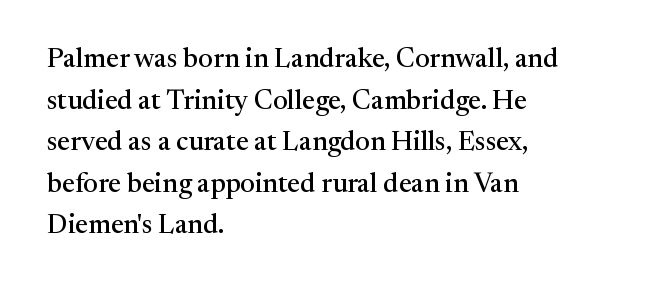
The image shows 27 px text type, upright; set left-aligned, normal line spacing (1.54x), normal letter spacing, not underlined.
